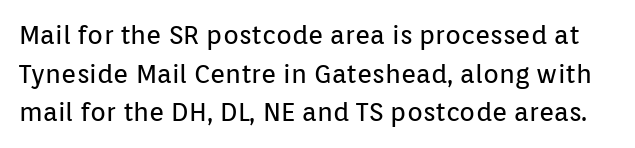
The image shows 26 px text type, upright; set normal line spacing (1.49x), normal letter spacing, not underlined.
